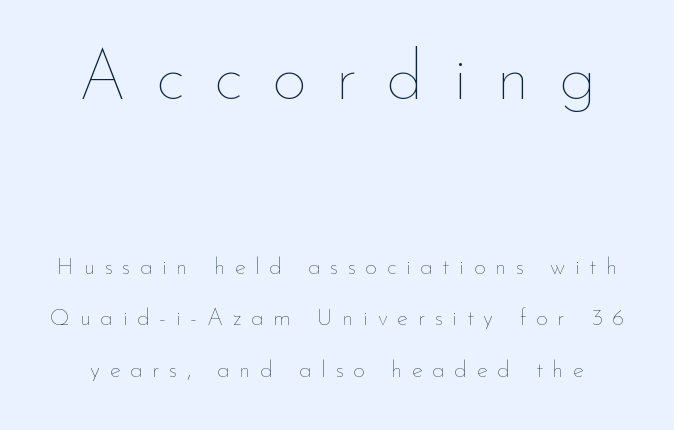
The image shows 69 px thin type, upright; set loose line spacing (2.23x), unusually wide letter spacing (+0.42 em), not underlined; the first (top) block is 3.0x larger; low stroke contrast and a small x-height.
